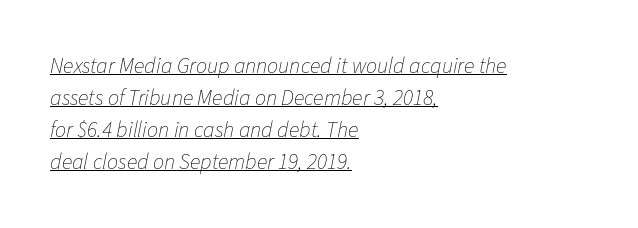
{"italic": "yes", "lean": "right", "slant_degrees": 11, "bold": "no", "underline": "yes", "align": "left", "line_spacing": "normal", "line_spacing_ratio": 1.45, "letter_spacing": "normal", "letter_spacing_em": 0.0, "glyph_px": 22}
